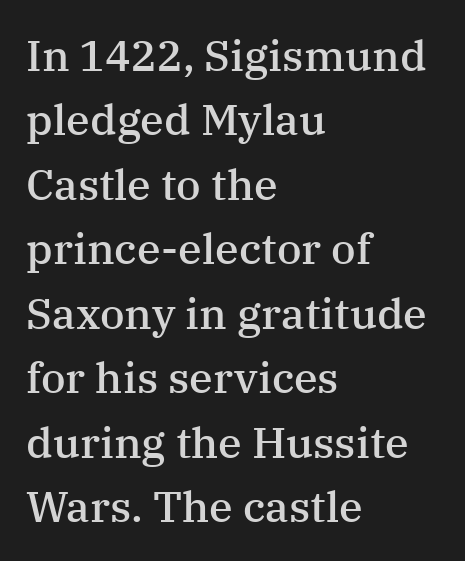
The rendering uses natural spacing where letterforms have individual widths. Observe the ordinary spacing: letters are neighbours, not strangers. The glyphs in this specimen are seriffed. The zone under the glyphs is completely vacant.
